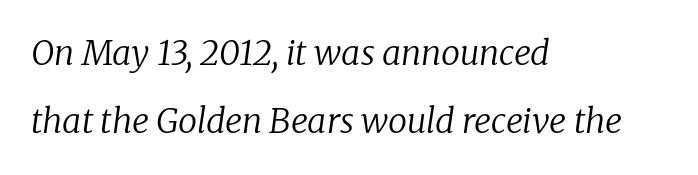
Teacher's note: observe the even left margin — that is flush-left alignment. The letterforms sit shoulder to shoulder at normal distance. Nobody drew a line under any word here. A light-to-regular cut is what we see here. Does the type have serifs? Yes, each stem ends in a small foot.
